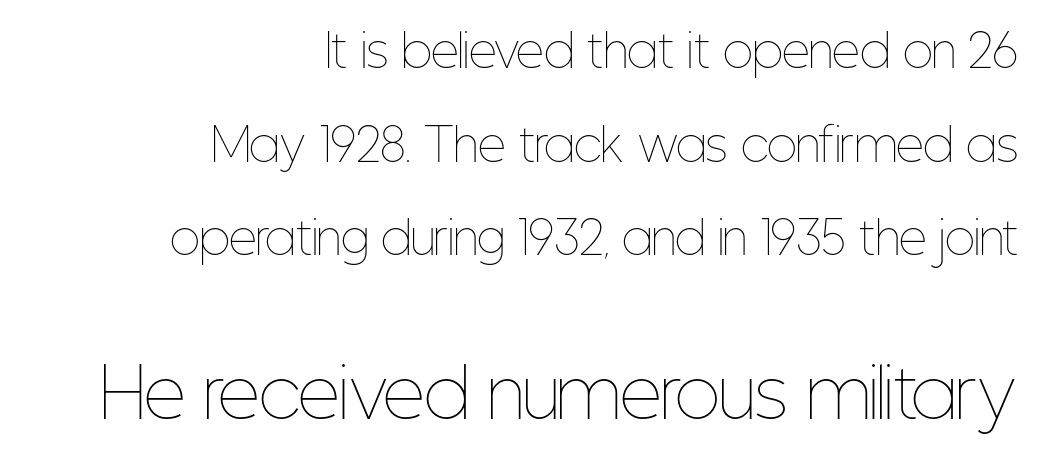
Honestly, there is no underline to notice here at all. Which of the two is more prominent by size? The second, at the bottom. Each word holds together tightly as a unit, with standard inter-letter gaps. The passage shown is typed in a proportional face where columns would drift. Upright lettering throughout.
